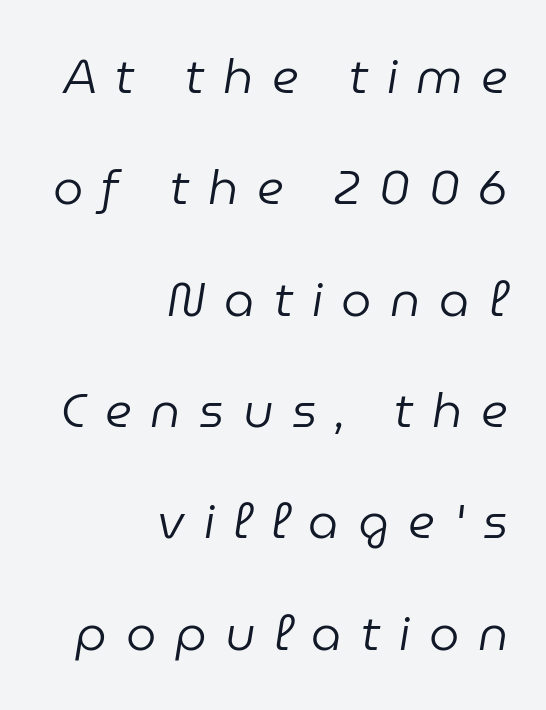
Leading is clearly above the norm, producing a sparse column. Loose tracking; the words dissolve into strings of separated letters. Is the type slanted? Yes — the strokes lean at a clear angle. Rule under the text: the space is simply empty. The passage shown is typed in a proportional face where columns would drift. One-word summary of the alignment: right.
